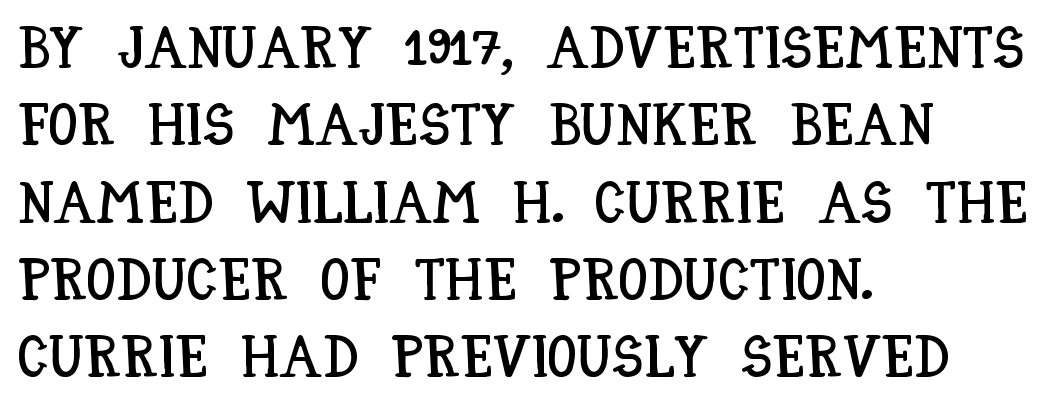
Q: Is the text italic (slanted)? A: No, it is upright.
Q: Is the text underlined? A: No.
Q: How is the paragraph aligned? A: Left-aligned.
Q: Is the spacing between letters normal or unusually wide? A: Normal.
Q: Is the spacing between lines tight, normal or loose? A: Normal.
Q: Width (condensed, normal, or wide)? A: Condensed.
Q: Stroke contrast? A: Low.
Q: x-height? A: Large.
Q: Monospaced? A: No.
